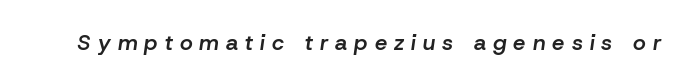
{"italic": "yes", "lean": "right", "slant_degrees": 8, "bold": "semi", "underline": "no", "letter_spacing": "wide", "letter_spacing_em": 0.32, "glyph_px": 22}
